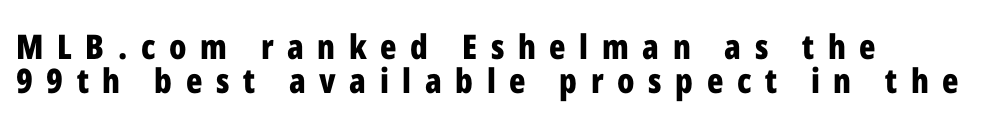
Q: Is the text bold? A: Yes.
Q: Is the text italic (slanted)? A: No, it is upright.
Q: Is the typeface a serif or a sans-serif typeface? A: Sans-serif.
Q: Is the text underlined? A: No.
Q: How is the paragraph aligned? A: Left-aligned.
Q: Is the spacing between letters normal or unusually wide? A: Unusually wide.
Q: Is the spacing between lines tight, normal or loose? A: Tight.
Q: Width (condensed, normal, or wide)? A: Condensed.
Q: Stroke contrast? A: Low.
Q: x-height? A: Medium.
Q: Monospaced? A: No.
